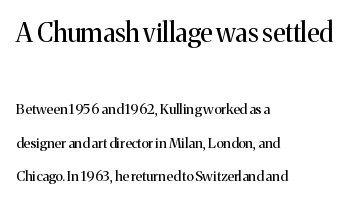
The typeface has the unassuming heft of standard copy or less. Nobody drew a line under any word here. The rendering anchors every line to the left-hand side. The letters stand upright; this is a roman face.
